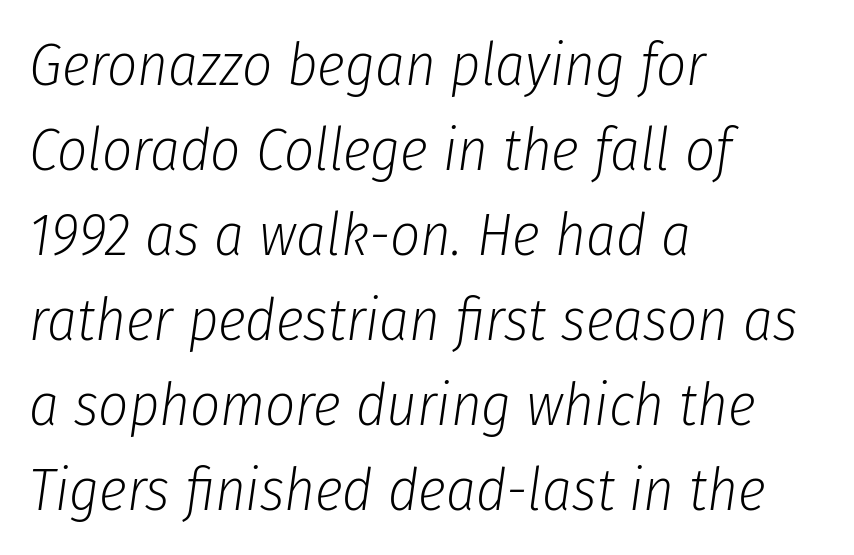
{"italic": "yes", "lean": "right", "slant_degrees": 8, "bold": "no", "weight": "light", "width": "condensed", "stroke_contrast": "low", "x_height": "medium", "monospaced": "no", "underline": "no", "align": "left", "line_spacing": "normal", "line_spacing_ratio": 1.44, "letter_spacing": "normal", "letter_spacing_em": 0.0, "glyph_px": 59}
